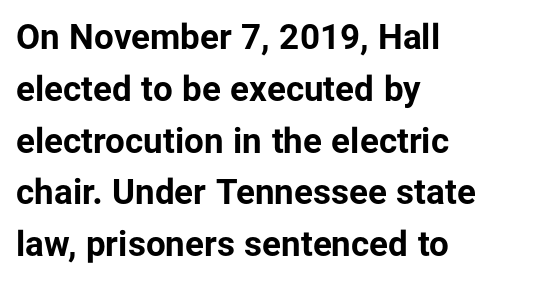
Q: Is the text bold? A: Yes.
Q: Is the text italic (slanted)? A: No, it is upright.
Q: Is the typeface a serif or a sans-serif typeface? A: Sans-serif.
Q: Is the text underlined? A: No.
Q: How is the paragraph aligned? A: Left-aligned.
Q: Is the spacing between letters normal or unusually wide? A: Normal.
Q: Is the spacing between lines tight, normal or loose? A: Normal.
Q: Width (condensed, normal, or wide)? A: Normal.
Q: Stroke contrast? A: Low.
Q: x-height? A: Medium.
Q: Monospaced? A: No.
